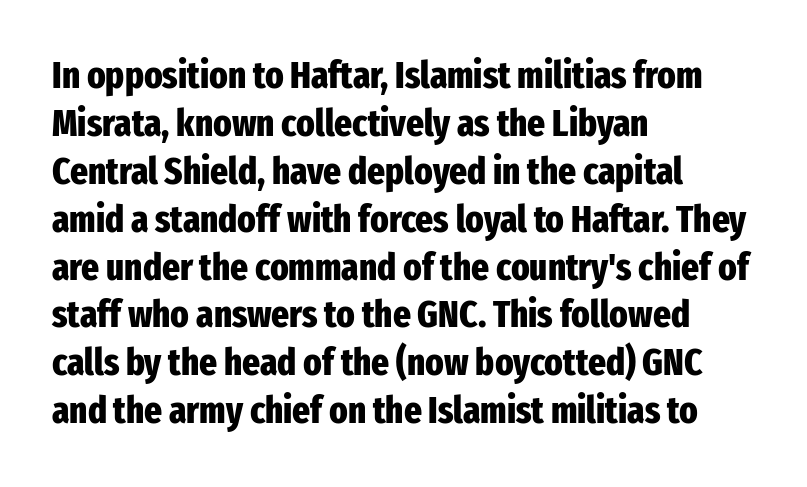
Q: Is the text bold? A: Yes.
Q: Is the text italic (slanted)? A: No, it is upright.
Q: Is the typeface a serif or a sans-serif typeface? A: Sans-serif.
Q: Is the text underlined? A: No.
Q: How is the paragraph aligned? A: Left-aligned.
Q: Is the spacing between letters normal or unusually wide? A: Normal.
Q: Is the spacing between lines tight, normal or loose? A: Normal.
Q: Width (condensed, normal, or wide)? A: Condensed.
Q: Stroke contrast? A: Low.
Q: x-height? A: Medium.
Q: Monospaced? A: No.
